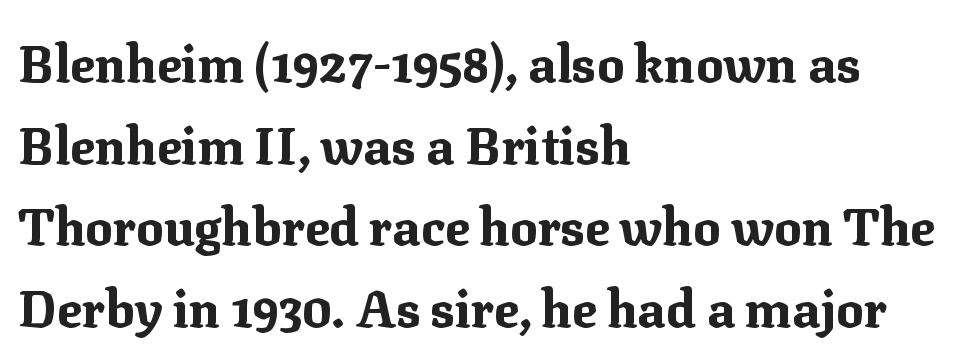
{"serif": "yes", "italic": "no", "bold": "yes", "weight": "bold", "width": "normal", "stroke_contrast": "medium", "x_height": "medium", "monospaced": "no", "underline": "no", "align": "left", "line_spacing": "normal", "line_spacing_ratio": 1.6, "letter_spacing": "normal", "letter_spacing_em": 0.0, "glyph_px": 51}
